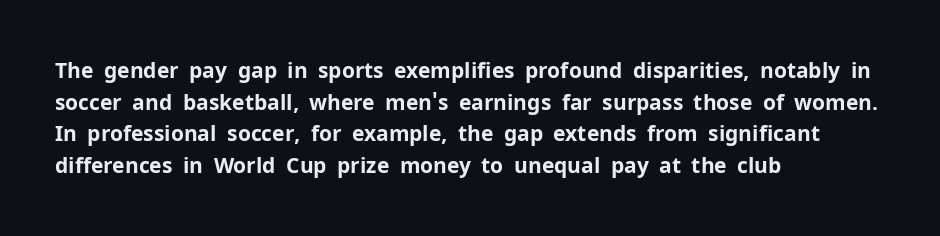
{"italic": "no", "bold": "yes", "underline": "no", "align": "left", "line_spacing": "normal", "line_spacing_ratio": 1.51, "letter_spacing": "normal", "letter_spacing_em": 0.0, "glyph_px": 21}
